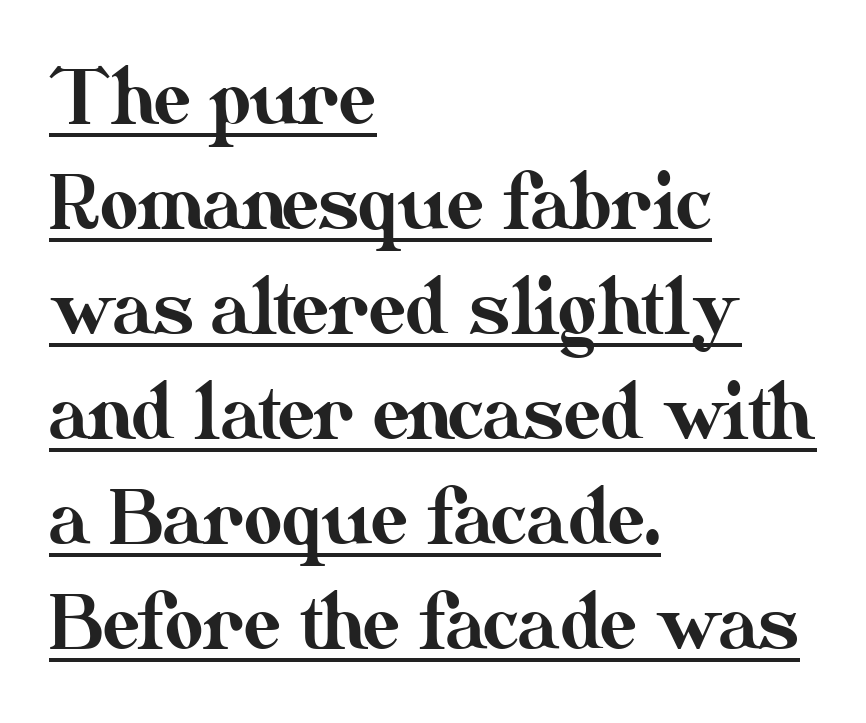
Q: Is the text italic (slanted)? A: No, it is upright.
Q: Is the text underlined? A: Yes.
Q: How is the paragraph aligned? A: Left-aligned.
Q: Is the spacing between letters normal or unusually wide? A: Normal.
Q: Is the spacing between lines tight, normal or loose? A: Normal.
Q: Width (condensed, normal, or wide)? A: Normal.
Q: Stroke contrast? A: Medium.
Q: x-height? A: Small.
Q: Monospaced? A: No.
